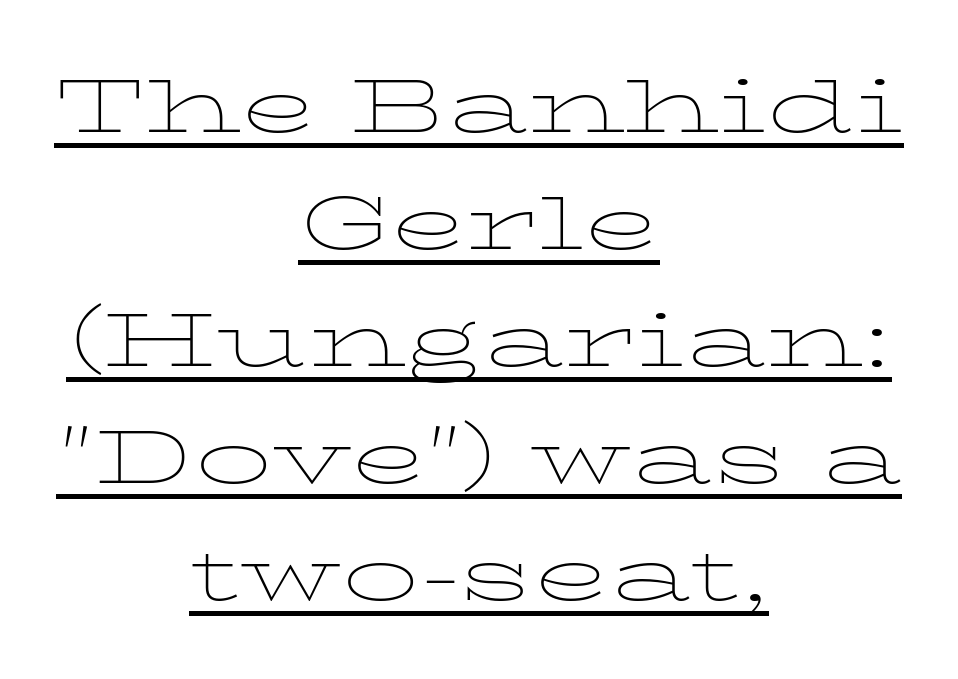
Q: Is the text bold? A: No.
Q: Is the text italic (slanted)? A: No, it is upright.
Q: Is the typeface a serif or a sans-serif typeface? A: Serif.
Q: Is the text underlined? A: Yes.
Q: How is the paragraph aligned? A: Centered.
Q: Is the spacing between letters normal or unusually wide? A: Normal.
Q: Is the spacing between lines tight, normal or loose? A: Normal.
Q: Width (condensed, normal, or wide)? A: Wide.
Q: Stroke contrast? A: Low.
Q: x-height? A: Medium.
Q: Monospaced? A: No.
